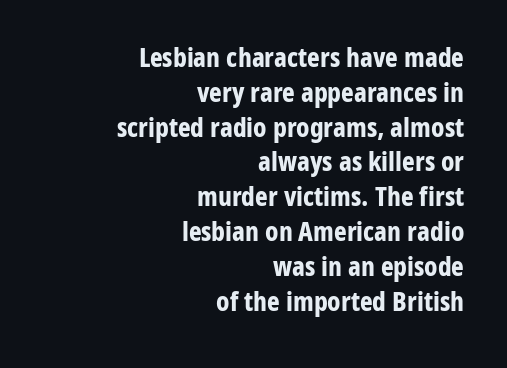
Q: Is the text bold? A: Yes.
Q: Is the text italic (slanted)? A: No, it is upright.
Q: Is the text underlined? A: No.
Q: How is the paragraph aligned? A: Right-aligned.
Q: Is the spacing between letters normal or unusually wide? A: Normal.
Q: Is the spacing between lines tight, normal or loose? A: Normal.
